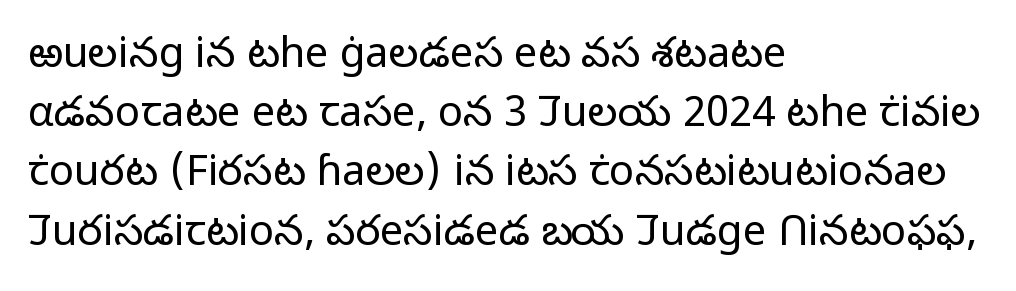
The image shows 42 px light sans-serif type, upright; set left-aligned, normal line spacing (1.41x), normal letter spacing, not underlined; low stroke contrast and a medium x-height.
